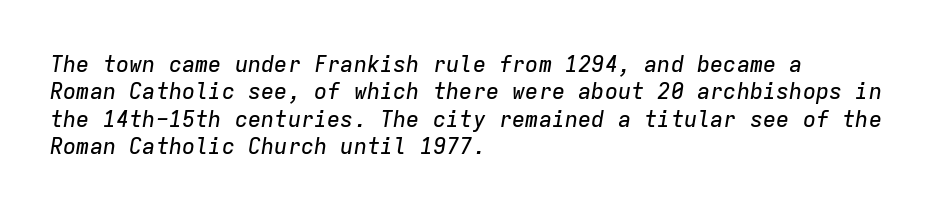
Q: Is the text italic (slanted)? A: Yes, it leans right by about 9 degrees.
Q: Is the text underlined? A: No.
Q: How is the paragraph aligned? A: Left-aligned.
Q: Is the spacing between letters normal or unusually wide? A: Normal.
